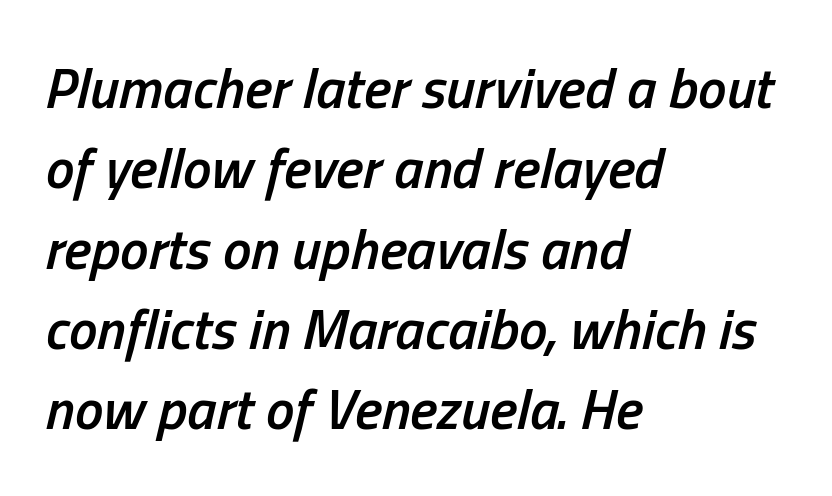
Every row of glyphs begins at an identical x-position on the left. Posture: slanted. Compared with typical paragraphs, the rows here are spaced about the same. The rendering uses a semibold face; strokes are thickened but not to full bold. What stands out about the letter spacing? Nothing — it is the standard amount. Is this a fixed-width face? No — the glyphs have proportional, varying widths.
